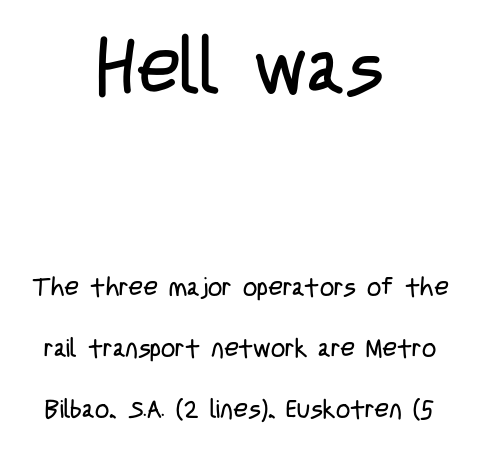
{"serif": "no", "italic": "no", "bold": "no", "weight": "regular", "width": "condensed", "stroke_contrast": "low", "x_height": "large", "monospaced": "no", "underline": "no", "align": "center", "line_spacing": "loose", "line_spacing_ratio": 2.45, "letter_spacing": "normal", "letter_spacing_em": 0.0, "larger_block": "first", "size_ratio": 3.0, "glyph_px": 75}
